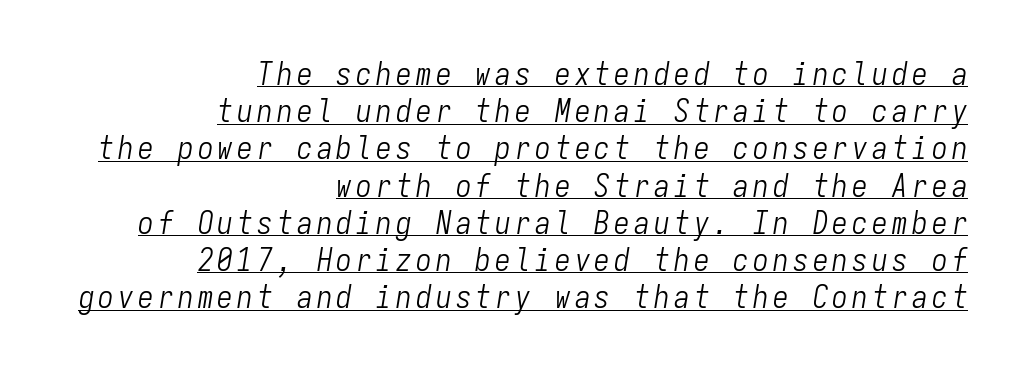
Q: Is the text bold? A: No.
Q: Is the text italic (slanted)? A: Yes, it leans right by about 9 degrees.
Q: Is the text underlined? A: Yes.
Q: How is the paragraph aligned? A: Right-aligned.
Q: Width (condensed, normal, or wide)? A: Condensed.
Q: Stroke contrast? A: Low.
Q: x-height? A: Medium.
Q: Monospaced? A: Yes.
